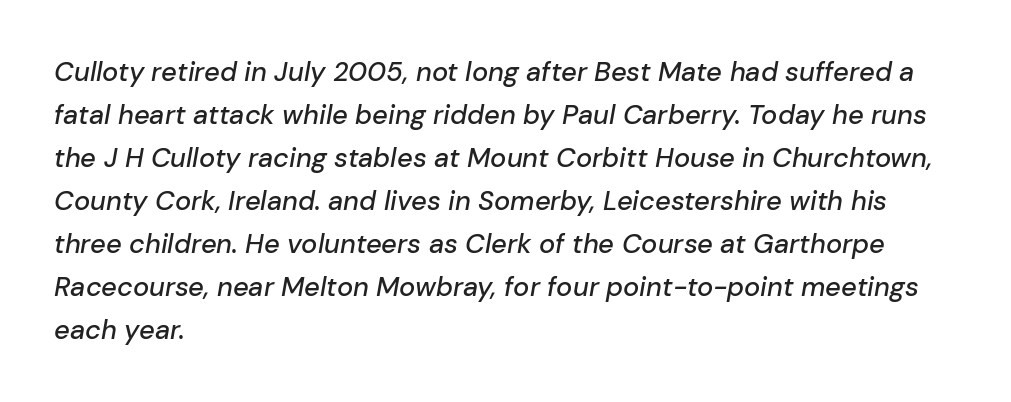
The gaps between neighbouring characters are ordinary and unremarkable. This block has exactly the height ordinary leading produces. The passage is arranged the way most books set body copy — flush left. The font's italic variant was chosen for this text.
